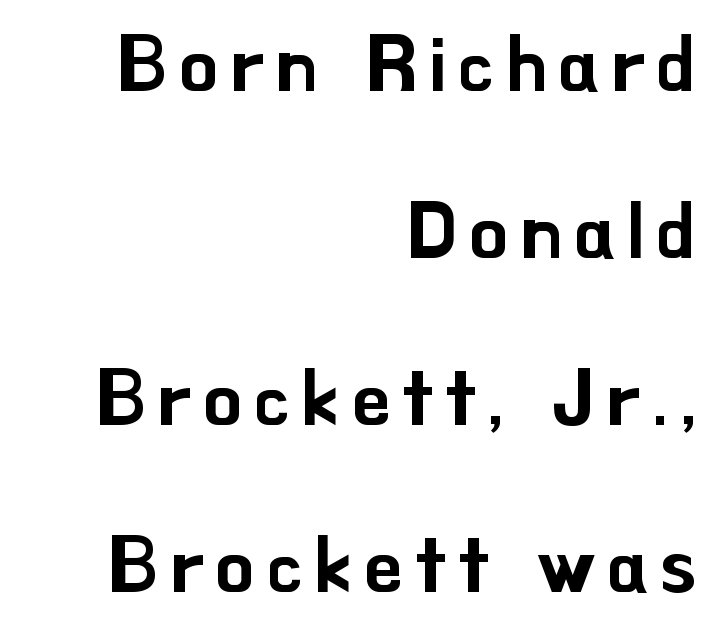
Q: Is the text italic (slanted)? A: No, it is upright.
Q: Is the typeface a serif or a sans-serif typeface? A: Sans-serif.
Q: Is the text underlined? A: No.
Q: How is the paragraph aligned? A: Right-aligned.
Q: Is the spacing between lines tight, normal or loose? A: Loose.
Q: Width (condensed, normal, or wide)? A: Normal.
Q: Stroke contrast? A: Low.
Q: x-height? A: Small.
Q: Monospaced? A: No.
